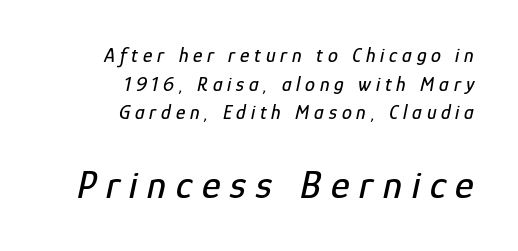
Students, observe: this is what conventionally led text looks like. Typeset ragged left — the right edge is the straight one. Each word looks stretched out because of the extra space between its letters. The specimen omits any rule beneath the text block's lines. Italic: yes, the glyphs are oblique.
